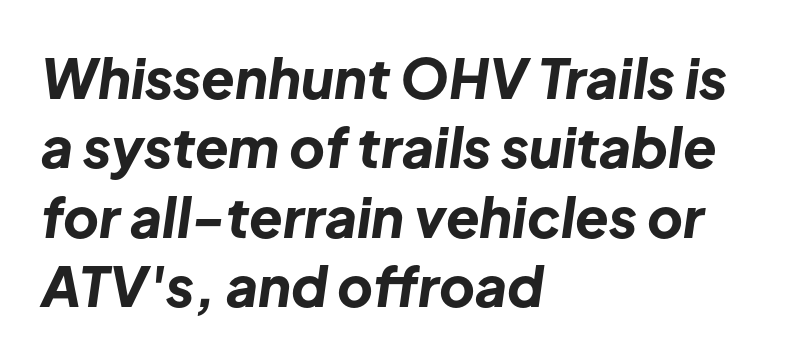
{"italic": "yes", "lean": "right", "slant_degrees": 8, "bold": "yes", "weight": "bold", "width": "normal", "stroke_contrast": "low", "x_height": "medium", "monospaced": "no", "underline": "no", "align": "left", "line_spacing": "normal", "line_spacing_ratio": 1.26, "letter_spacing": "normal", "letter_spacing_em": 0.0, "glyph_px": 55}
